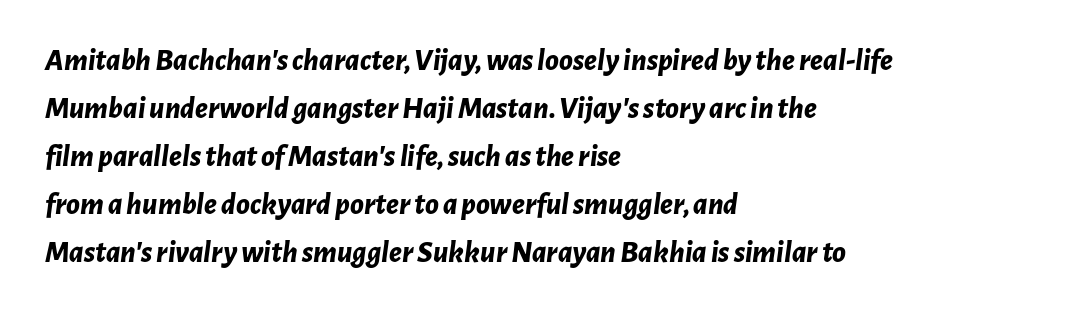
{"italic": "yes", "lean": "right", "slant_degrees": 7, "bold": "yes", "weight": "bold", "width": "normal", "stroke_contrast": "low", "x_height": "medium", "monospaced": "no", "underline": "no", "align": "left", "line_spacing": "normal", "line_spacing_ratio": 1.55, "letter_spacing": "normal", "letter_spacing_em": 0.0, "glyph_px": 31}
